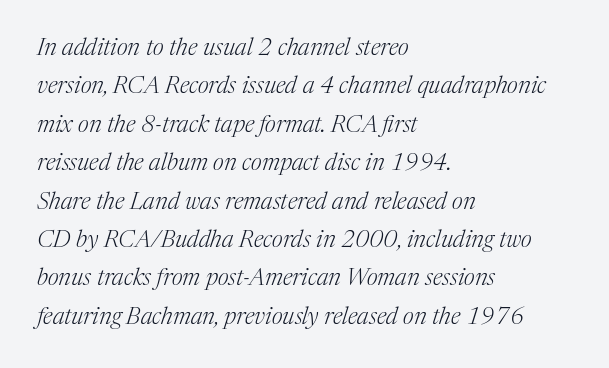
The image shows 24 px text type, italic (leaning right); set left-aligned, normal line spacing (1.6x), normal letter spacing, not underlined.
